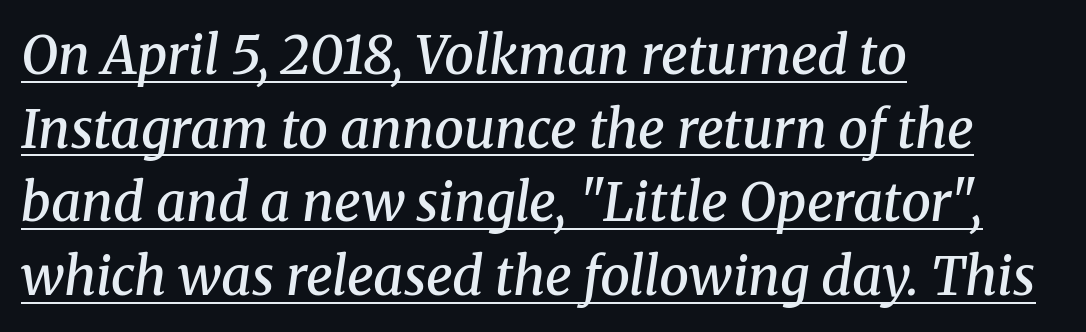
The image shows 53 px semibold serif type, italic (leaning right); set left-aligned, normal line spacing (1.39x), normal letter spacing, underlined; medium stroke contrast and a medium x-height.
